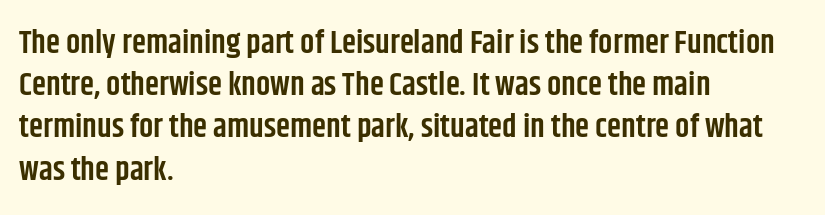
Q: Is the text bold? A: Semi-bold.
Q: Is the text italic (slanted)? A: No, it is upright.
Q: Is the typeface a serif or a sans-serif typeface? A: Sans-serif.
Q: Is the text underlined? A: No.
Q: How is the paragraph aligned? A: Left-aligned.
Q: Is the spacing between letters normal or unusually wide? A: Normal.
Q: Is the spacing between lines tight, normal or loose? A: Normal.
Q: Width (condensed, normal, or wide)? A: Condensed.
Q: Stroke contrast? A: Low.
Q: x-height? A: Large.
Q: Monospaced? A: No.
